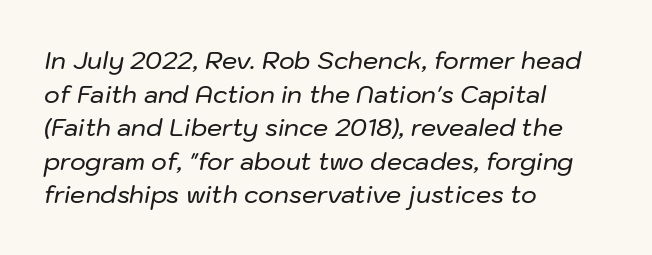
The image shows 24 px text type, italic (leaning right); set left-aligned, normal line spacing (1.4x), normal letter spacing, not underlined.
